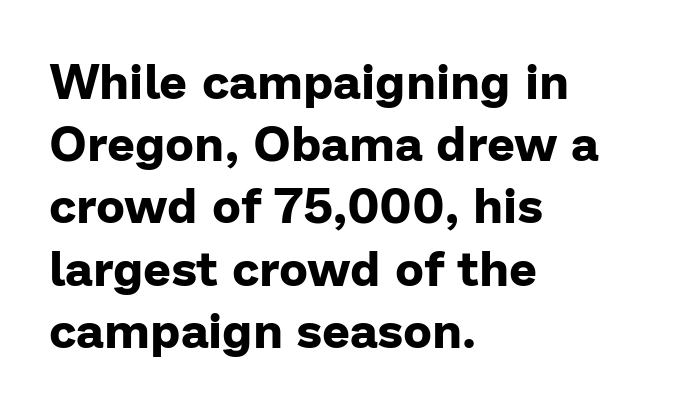
{"serif": "no", "italic": "no", "bold": "yes", "weight": "bold", "width": "normal", "stroke_contrast": "low", "x_height": "medium", "monospaced": "no", "underline": "no", "align": "left", "line_spacing": "normal", "line_spacing_ratio": 1.27, "letter_spacing": "normal", "letter_spacing_em": 0.0, "glyph_px": 49}
